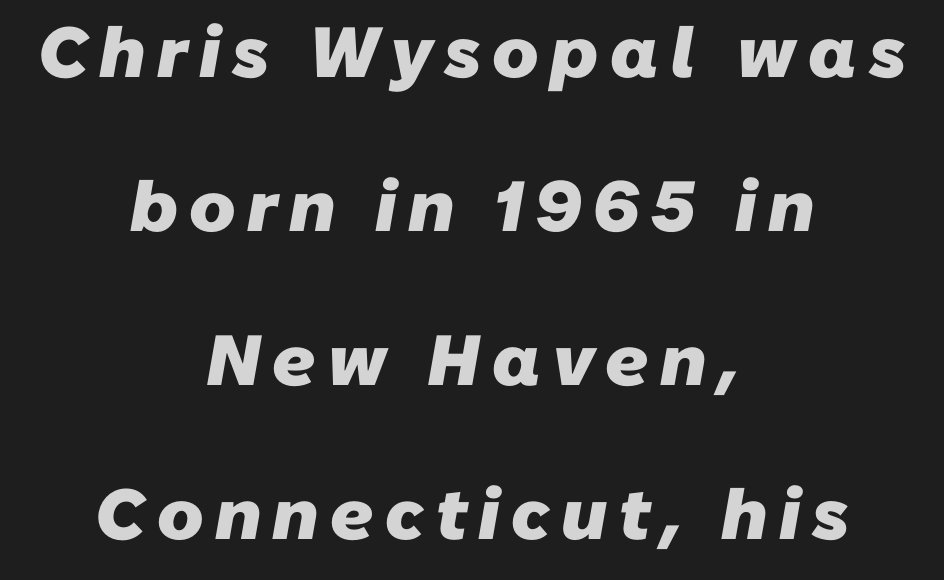
The image shows 71 px heavy sans-serif type; set centered, loose line spacing (2.17x), not underlined; low stroke contrast and a medium x-height.
